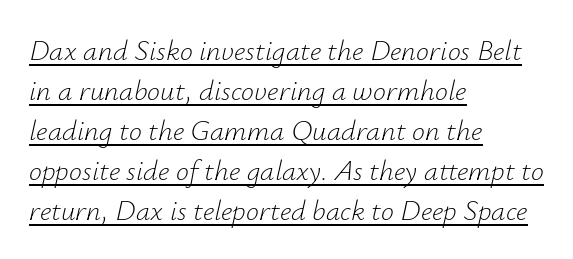
Q: Is the text bold? A: No.
Q: Is the text italic (slanted)? A: Yes, it leans right by about 12 degrees.
Q: Is the text underlined? A: Yes.
Q: How is the paragraph aligned? A: Left-aligned.
Q: Is the spacing between letters normal or unusually wide? A: Normal.
Q: Is the spacing between lines tight, normal or loose? A: Normal.
Q: Width (condensed, normal, or wide)? A: Normal.
Q: Stroke contrast? A: Low.
Q: x-height? A: Small.
Q: Monospaced? A: No.
